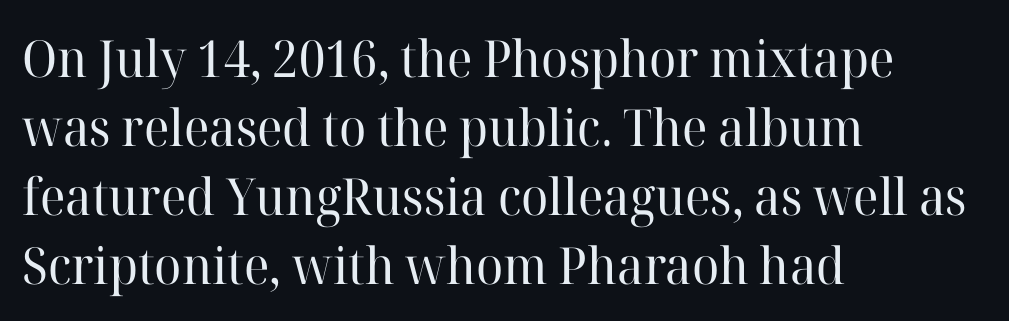
The image shows 51 px regular-weight serif type, upright; set left-aligned, normal line spacing (1.35x), normal letter spacing, not underlined; high stroke contrast and a medium x-height.
